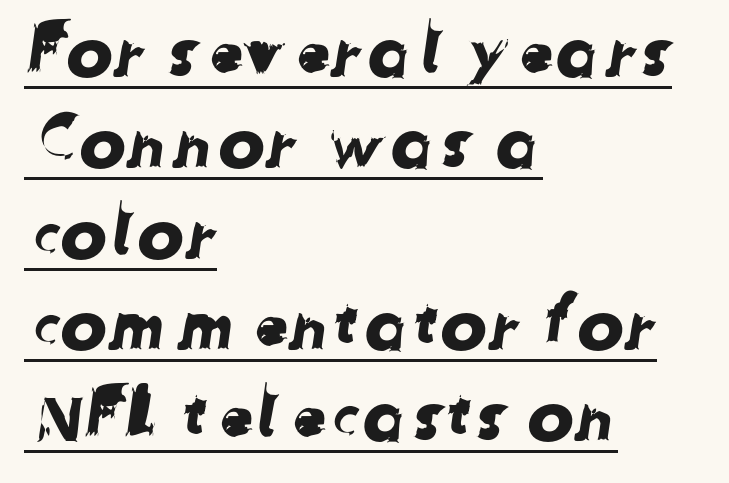
The image shows 70 px sans-serif type; set left-aligned, normal line spacing (1.3x), normal letter spacing, underlined; low stroke contrast and a medium x-height.
